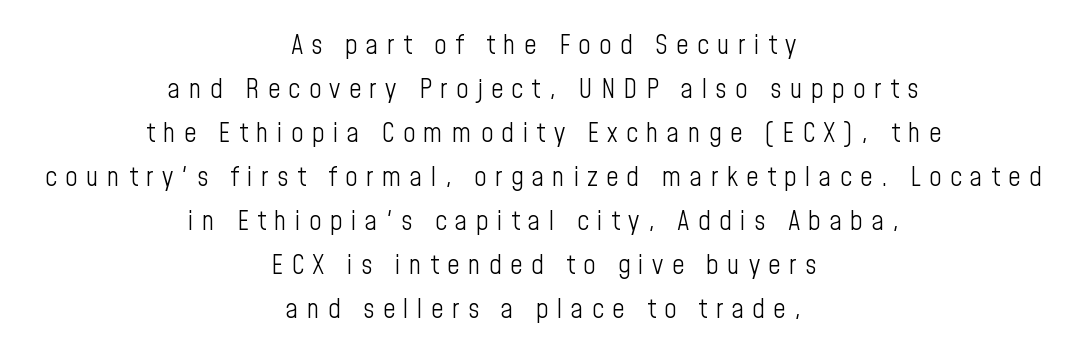
The image shows 27 px text type, upright; set centered, normal line spacing (1.63x), unusually wide letter spacing (+0.31 em), not underlined.
